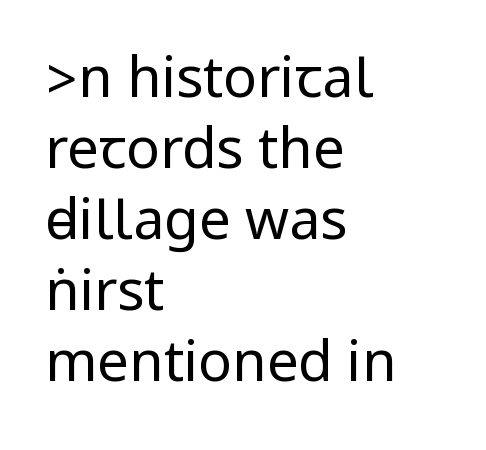
The image shows 56 px regular-weight, condensed sans-serif type, upright; set left-aligned, normal line spacing (1.27x), normal letter spacing, not underlined; low stroke contrast.
